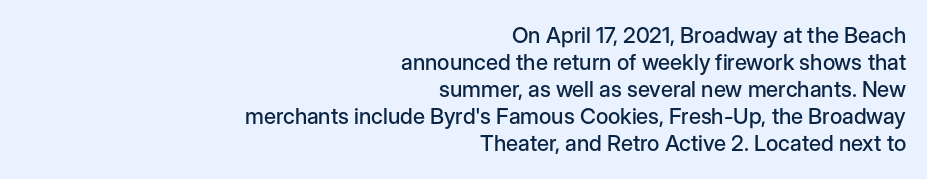
No extra tracking has been applied to these lines. The typography opts for an upright posture over an oblique one. Horizontal alignment here is rightward, an uncommon choice for prose. Unmarked baselines from the first word to the last.
